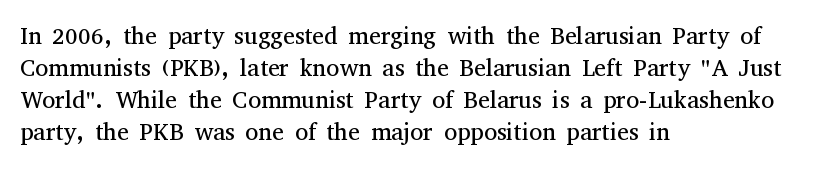
The strip under each line holds only bare page. You could call the tracking neutral — neither tight nor loose. Where is the straight margin? On the left. Upright lettering throughout. The weight tops out at a normal text grade.
